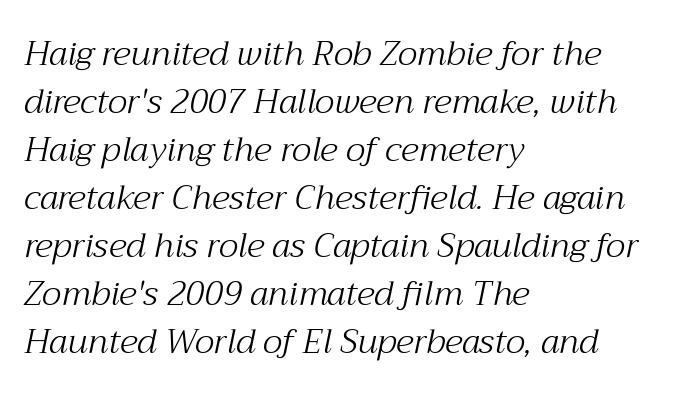
The image shows 34 px light serif type, italic (leaning right); set left-aligned, normal line spacing (1.41x), normal letter spacing, not underlined; medium stroke contrast and a medium x-height.
